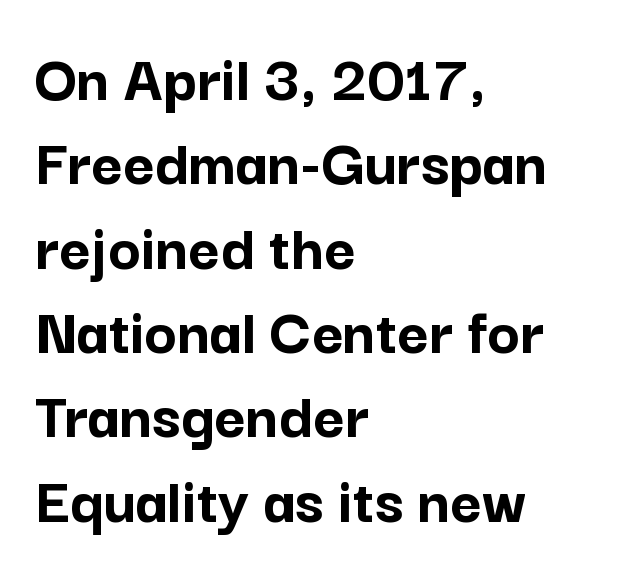
The image shows 68 px semibold sans-serif type, upright; set left-aligned, line spacing 1.24x, normal letter spacing, not underlined; low stroke contrast and a medium x-height.
